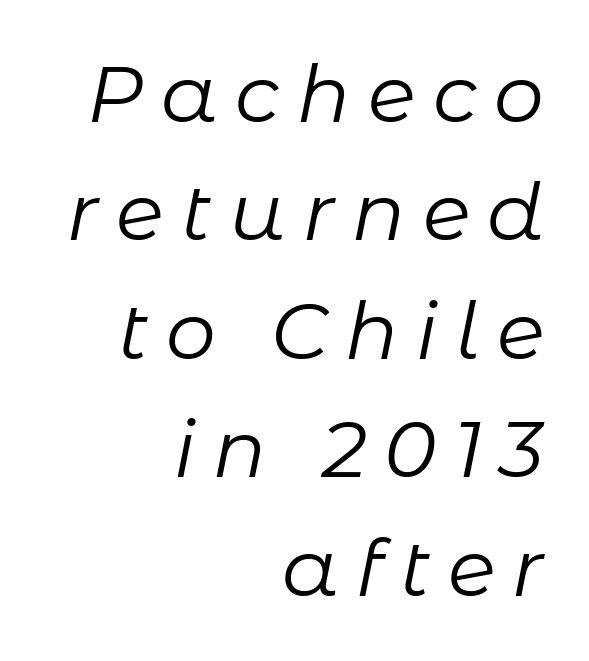
The image shows 79 px regular-weight type, italic (leaning right); set right-aligned, normal line spacing (1.5x), unusually wide letter spacing (+0.22 em), not underlined; low stroke contrast and a medium x-height.
